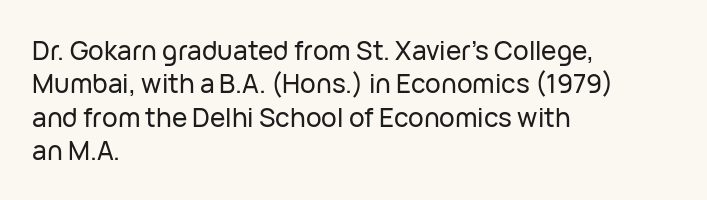
Q: Is the text italic (slanted)? A: No, it is upright.
Q: Is the text underlined? A: No.
Q: How is the paragraph aligned? A: Left-aligned.
Q: Is the spacing between letters normal or unusually wide? A: Normal.
Q: Is the spacing between lines tight, normal or loose? A: Normal.
